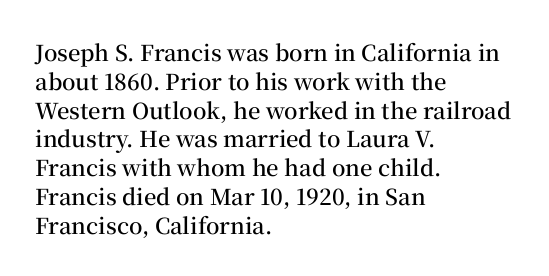
The image shows 22 px text type, upright; set left-aligned, normal line spacing (1.31x), normal letter spacing, not underlined.
